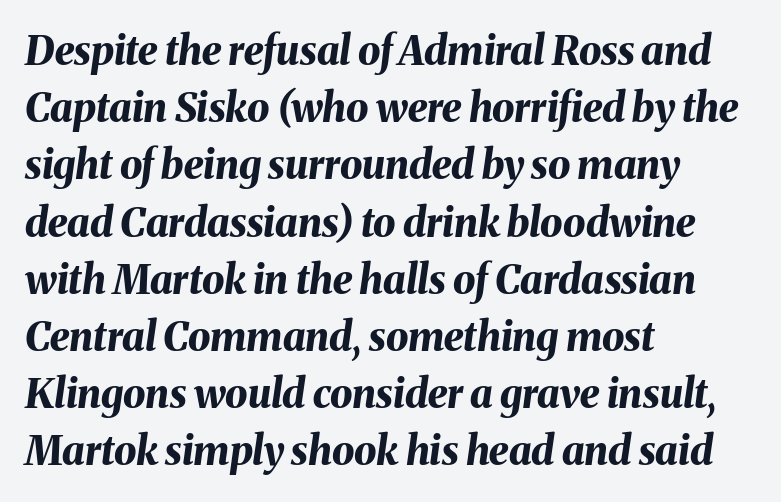
Q: Is the text bold? A: Yes.
Q: Is the text italic (slanted)? A: Yes, it leans right by about 8 degrees.
Q: Is the text underlined? A: No.
Q: How is the paragraph aligned? A: Left-aligned.
Q: Is the spacing between letters normal or unusually wide? A: Normal.
Q: Is the spacing between lines tight, normal or loose? A: Normal.
Q: Width (condensed, normal, or wide)? A: Normal.
Q: Stroke contrast? A: Medium.
Q: x-height? A: Medium.
Q: Monospaced? A: No.
